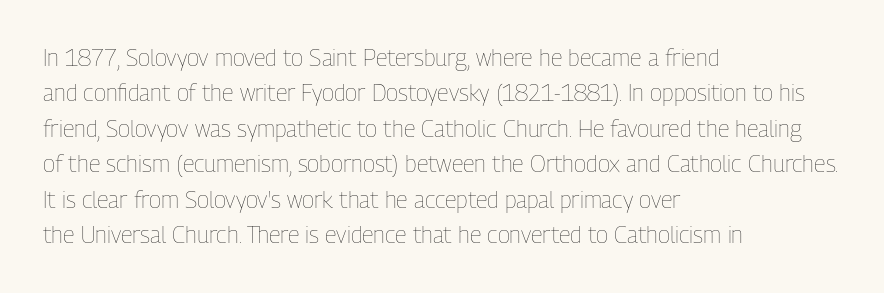
Q: Is the text bold? A: No.
Q: Is the text italic (slanted)? A: No, it is upright.
Q: Is the text underlined? A: No.
Q: How is the paragraph aligned? A: Left-aligned.
Q: Is the spacing between letters normal or unusually wide? A: Normal.
Q: Is the spacing between lines tight, normal or loose? A: Normal.
